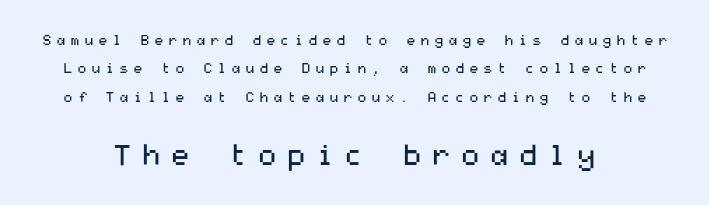
A great deal of white space separates one row of letters from the next. Someone cranked the tracking dial way up on this one. No feet cap the strokes, marking this as sans-serif type. Look at the glyph heights: the lower group is clearly the bigger setting. The strip under each line holds only bare page.
